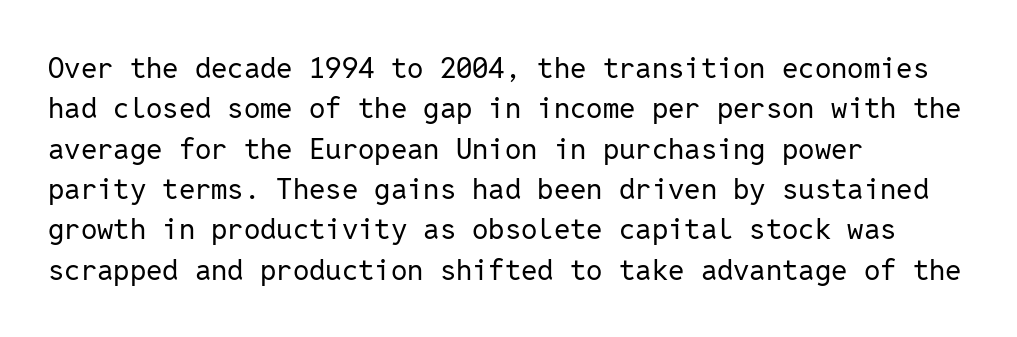
Q: Is the text bold? A: No.
Q: Is the text italic (slanted)? A: No, it is upright.
Q: Is the typeface a serif or a sans-serif typeface? A: Sans-serif.
Q: Is the text underlined? A: No.
Q: How is the paragraph aligned? A: Left-aligned.
Q: Is the spacing between letters normal or unusually wide? A: Normal.
Q: Is the spacing between lines tight, normal or loose? A: Normal.
Q: Width (condensed, normal, or wide)? A: Normal.
Q: Stroke contrast? A: Low.
Q: x-height? A: Medium.
Q: Monospaced? A: Yes.
